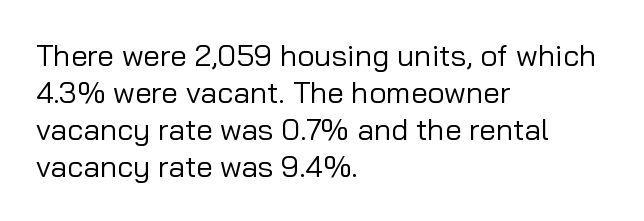
Q: Is the text bold? A: No.
Q: Is the text italic (slanted)? A: No, it is upright.
Q: Is the typeface a serif or a sans-serif typeface? A: Sans-serif.
Q: Is the text underlined? A: No.
Q: How is the paragraph aligned? A: Left-aligned.
Q: Is the spacing between letters normal or unusually wide? A: Normal.
Q: Width (condensed, normal, or wide)? A: Normal.
Q: Stroke contrast? A: Low.
Q: x-height? A: Medium.
Q: Monospaced? A: No.
